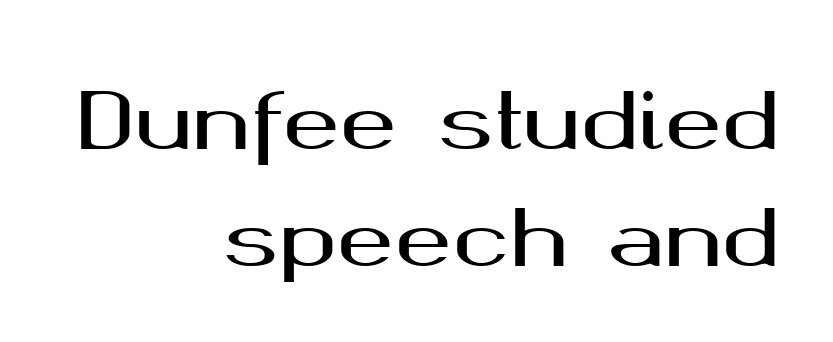
The image shows 77 px wide sans-serif type, upright; set right-aligned, normal line spacing (1.52x), normal letter spacing, not underlined; medium stroke contrast and a medium x-height.
